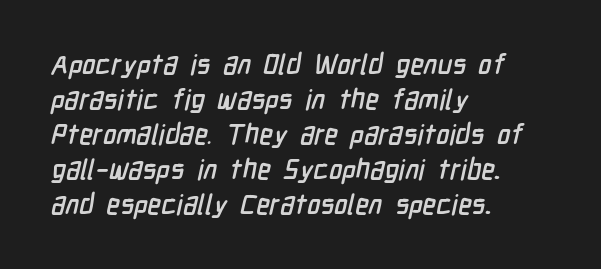
{"serif": "no", "width": "condensed", "stroke_contrast": "low", "x_height": "medium", "monospaced": "no", "underline": "no", "align": "left", "line_spacing": "normal", "line_spacing_ratio": 1.25, "letter_spacing": "normal", "letter_spacing_em": 0.0, "glyph_px": 28}
